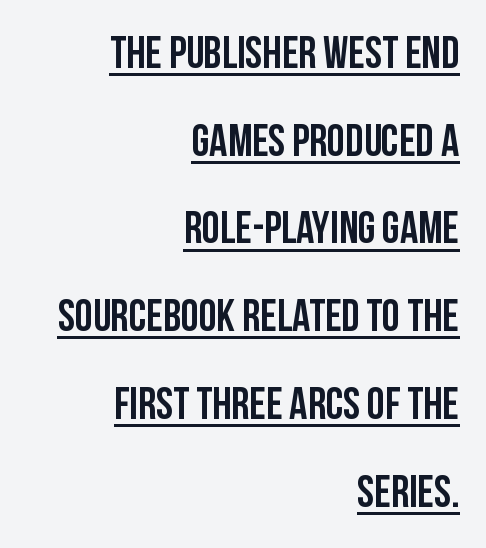
Q: Is the text italic (slanted)? A: No, it is upright.
Q: Is the typeface a serif or a sans-serif typeface? A: Sans-serif.
Q: Is the text underlined? A: Yes.
Q: How is the paragraph aligned? A: Right-aligned.
Q: Is the spacing between letters normal or unusually wide? A: Normal.
Q: Is the spacing between lines tight, normal or loose? A: Loose.
Q: Width (condensed, normal, or wide)? A: Condensed.
Q: Stroke contrast? A: Low.
Q: x-height? A: Large.
Q: Monospaced? A: No.
